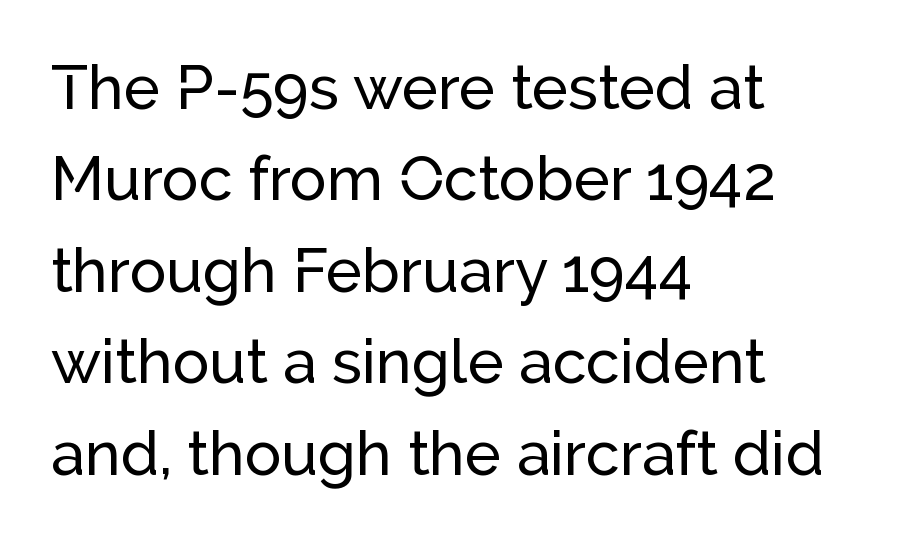
This rendering employs a face without finishing strokes, i.e., a sans-serif. Does extra space separate the letters? No, they use regular spacing. Plain, unruled lines of type. This is roman type, the default non-slanted kind. A typesetter would call this proportional, since set widths differ per character.
